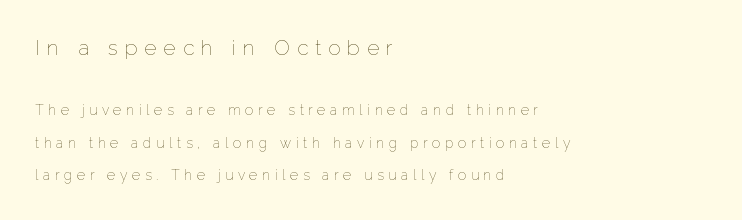
{"italic": "no", "bold": "no", "underline": "no", "align": "left", "line_spacing": "loose", "line_spacing_ratio": 2.34, "letter_spacing": "wide", "letter_spacing_em": 0.33, "larger_block": "first", "size_ratio": 1.5, "glyph_px": 21}
